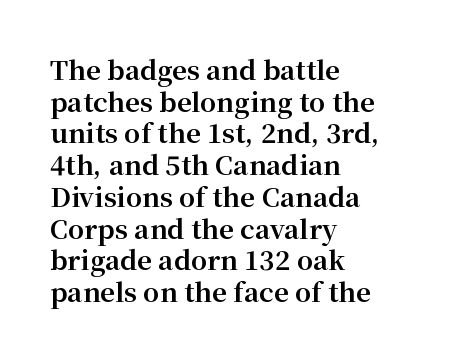
Q: Is the text bold? A: Yes.
Q: Is the text italic (slanted)? A: No, it is upright.
Q: Is the text underlined? A: No.
Q: How is the paragraph aligned? A: Left-aligned.
Q: Is the spacing between letters normal or unusually wide? A: Normal.
